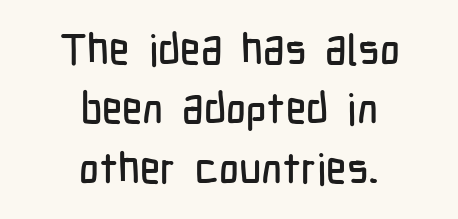
{"serif": "no", "italic": "no", "width": "condensed", "stroke_contrast": "low", "x_height": "medium", "monospaced": "no", "underline": "no", "align": "center", "line_spacing": "normal", "line_spacing_ratio": 1.38, "letter_spacing": "normal", "letter_spacing_em": 0.0, "glyph_px": 43}
